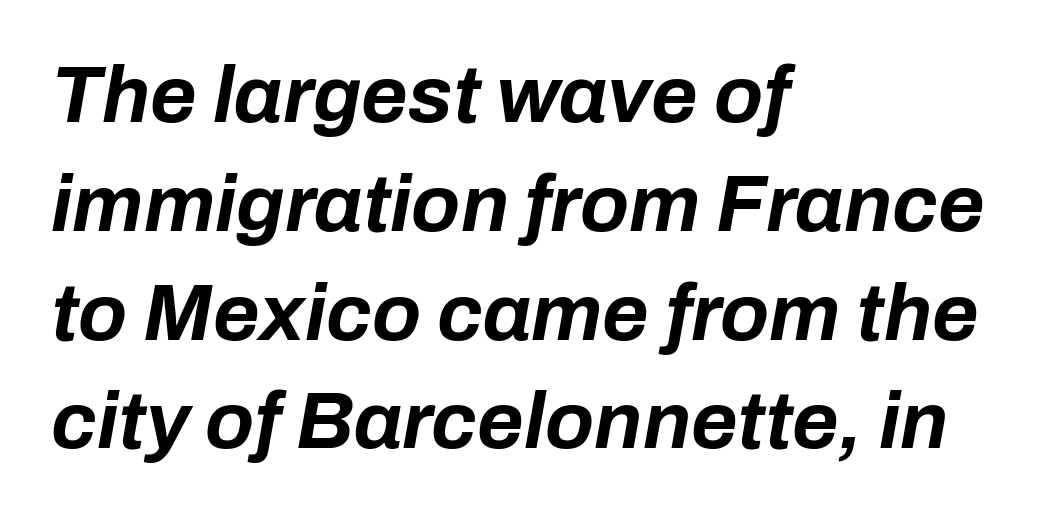
The horizontal fit of the characters is conventional and even. In CSS terms this would be text-align: left. The letters are slanted; this is an italic face. Regular leading.
